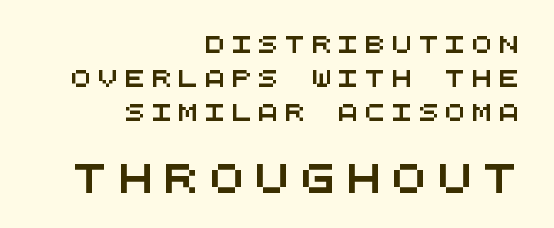
{"serif": "no", "width": "wide", "stroke_contrast": "medium", "x_height": "large", "monospaced": "yes", "underline": "no", "align": "right", "line_spacing": "loose", "line_spacing_ratio": 2.0, "letter_spacing": "wide", "letter_spacing_em": 0.37, "larger_block": "second", "size_ratio": 1.71, "glyph_px": 29}
